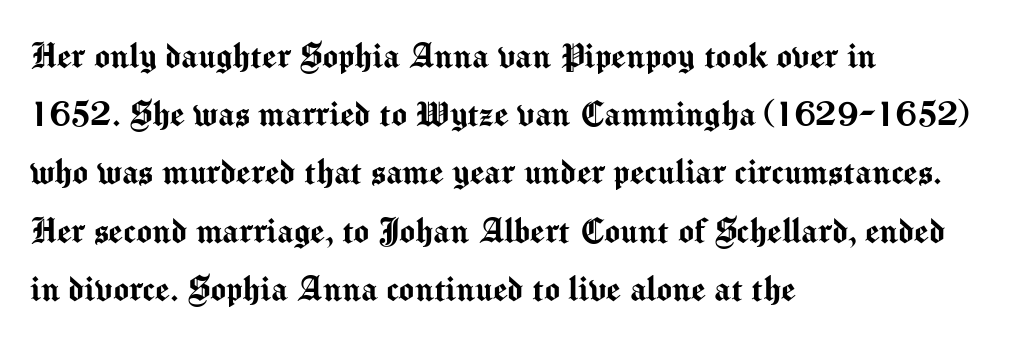
The image shows 41 px sans-serif type, upright; set left-aligned, normal line spacing (1.42x), normal letter spacing, not underlined; medium stroke contrast and a medium x-height.
